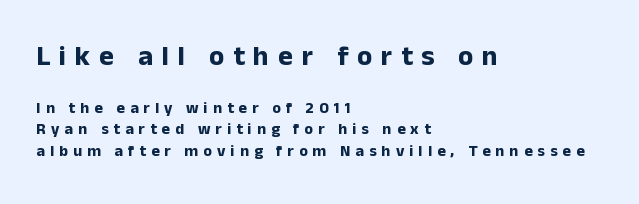
Style check: upright. The glyphs are unaccompanied by any horizontal stroke below them. I'd call this a sans setting — the letters go barefoot. A full-strength bold gives these letters their thick strokes.
